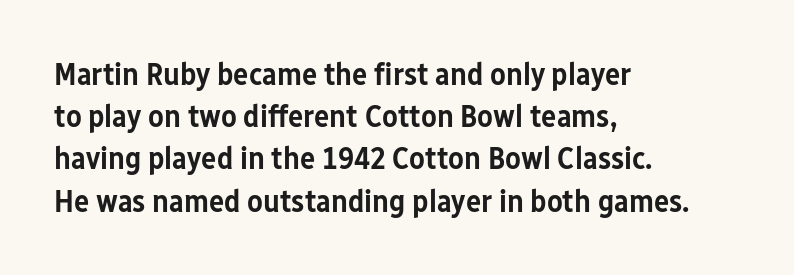
{"serif": "no", "italic": "no", "bold": "semi", "weight": "semibold", "width": "condensed", "stroke_contrast": "low", "x_height": "medium", "monospaced": "no", "underline": "no", "align": "left", "line_spacing": "normal", "line_spacing_ratio": 1.32, "letter_spacing": "normal", "letter_spacing_em": 0.0, "glyph_px": 32}
